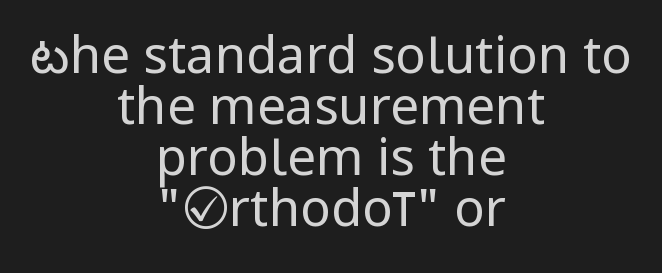
The image shows 51 px regular-weight, condensed sans-serif type, upright; set centered, tight line spacing (1.0x), normal letter spacing, not underlined; low stroke contrast.
